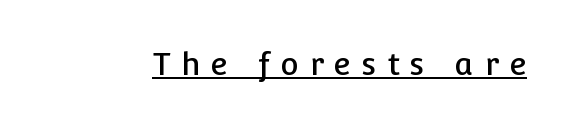
The face used here is rendered with a markedly widened letterfit. The specimen reads as upright at a glance. A typesetter would call this proportional, since set widths differ per character. The glyphs are accompanied by a horizontal stroke just below them. Examine the stroke ends and you'll find no serifs.
